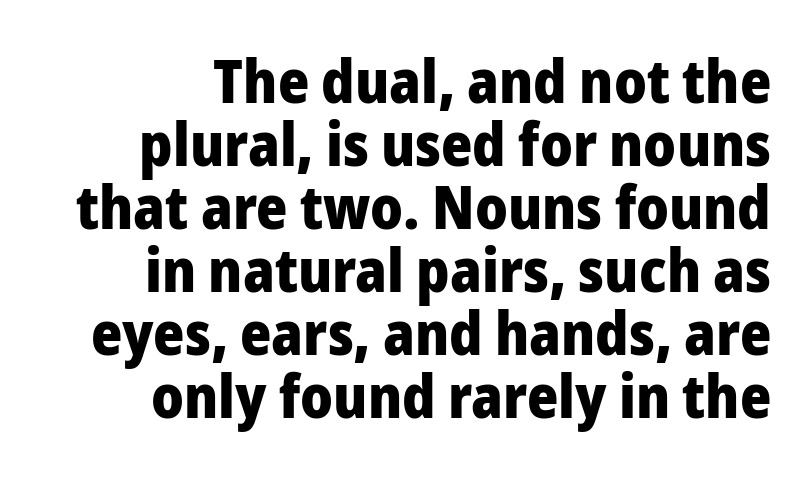
Q: Is the text bold? A: Yes.
Q: Is the text italic (slanted)? A: No, it is upright.
Q: Is the typeface a serif or a sans-serif typeface? A: Sans-serif.
Q: Is the text underlined? A: No.
Q: How is the paragraph aligned? A: Right-aligned.
Q: Is the spacing between letters normal or unusually wide? A: Normal.
Q: Is the spacing between lines tight, normal or loose? A: Tight.
Q: Width (condensed, normal, or wide)? A: Normal.
Q: Stroke contrast? A: Low.
Q: x-height? A: Medium.
Q: Monospaced? A: No.
